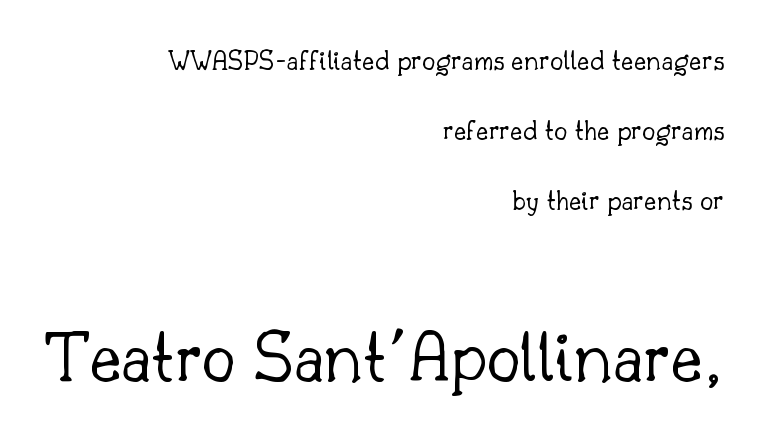
The image shows 76 px light type, upright; set right-aligned, loose line spacing (2.33x), normal letter spacing, not underlined; the second (bottom) block is 2.53x larger; low stroke contrast and a small x-height.
